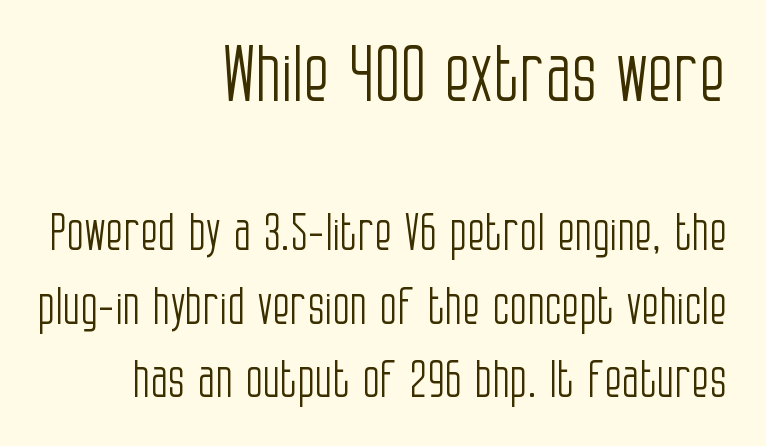
{"serif": "no", "italic": "no", "bold": "no", "weight": "light", "width": "condensed", "stroke_contrast": "low", "x_height": "large", "monospaced": "no", "underline": "no", "align": "right", "line_spacing": "normal", "line_spacing_ratio": 1.44, "letter_spacing": "normal", "letter_spacing_em": 0.0, "larger_block": "first", "size_ratio": 1.49, "glyph_px": 76}
